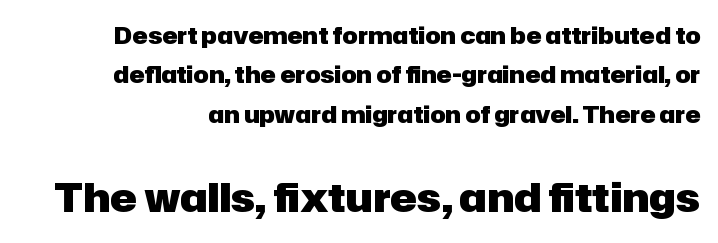
Q: Is the text bold? A: Yes.
Q: Is the text italic (slanted)? A: No, it is upright.
Q: Is the typeface a serif or a sans-serif typeface? A: Sans-serif.
Q: Is the text underlined? A: No.
Q: How is the paragraph aligned? A: Right-aligned.
Q: Is the spacing between letters normal or unusually wide? A: Normal.
Q: Which block of text is set in a larger size, the first (top) or the second (bottom)? A: The second (bottom) one.
Q: Width (condensed, normal, or wide)? A: Normal.
Q: Stroke contrast? A: Low.
Q: x-height? A: Medium.
Q: Monospaced? A: No.
